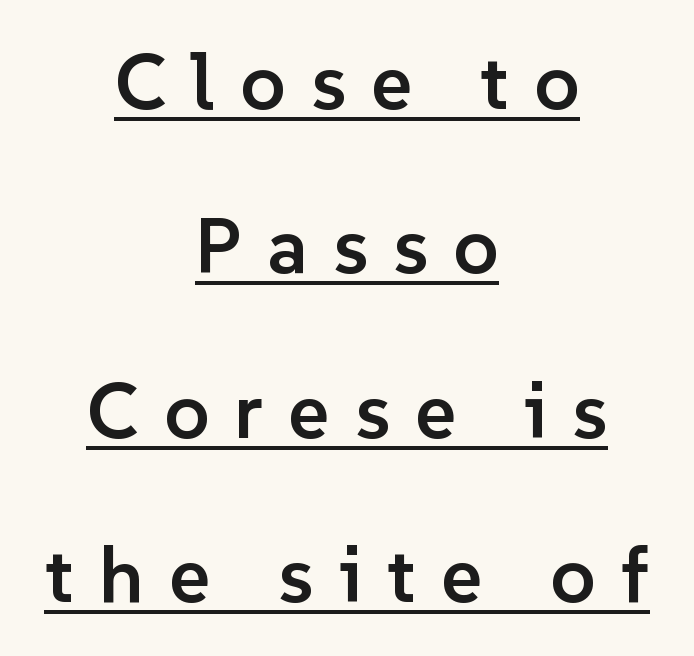
{"serif": "no", "italic": "no", "bold": "semi", "weight": "semibold", "width": "normal", "stroke_contrast": "low", "x_height": "medium", "monospaced": "no", "underline": "yes", "align": "center", "line_spacing": "loose", "line_spacing_ratio": 2.08, "letter_spacing": "wide", "letter_spacing_em": 0.32, "glyph_px": 79}
